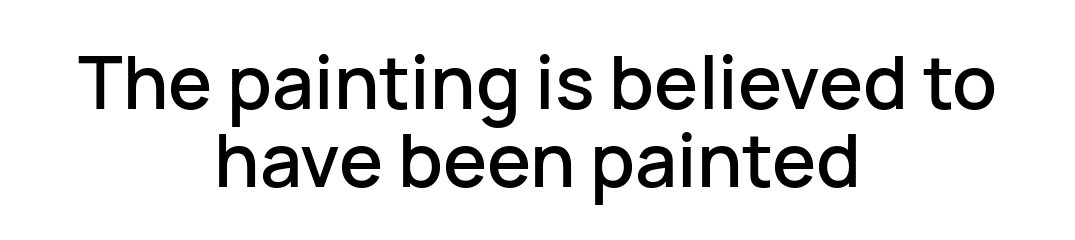
{"serif": "no", "italic": "no", "width": "normal", "stroke_contrast": "low", "x_height": "medium", "monospaced": "no", "underline": "no", "align": "center", "line_spacing": "tight", "line_spacing_ratio": 1.05, "letter_spacing": "normal", "letter_spacing_em": 0.0, "glyph_px": 74}
